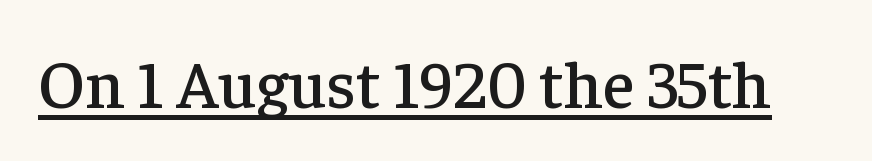
Q: Is the text italic (slanted)? A: No, it is upright.
Q: Is the typeface a serif or a sans-serif typeface? A: Serif.
Q: Is the text underlined? A: Yes.
Q: Is the spacing between letters normal or unusually wide? A: Normal.
Q: Width (condensed, normal, or wide)? A: Normal.
Q: Stroke contrast? A: Low.
Q: x-height? A: Medium.
Q: Monospaced? A: No.
